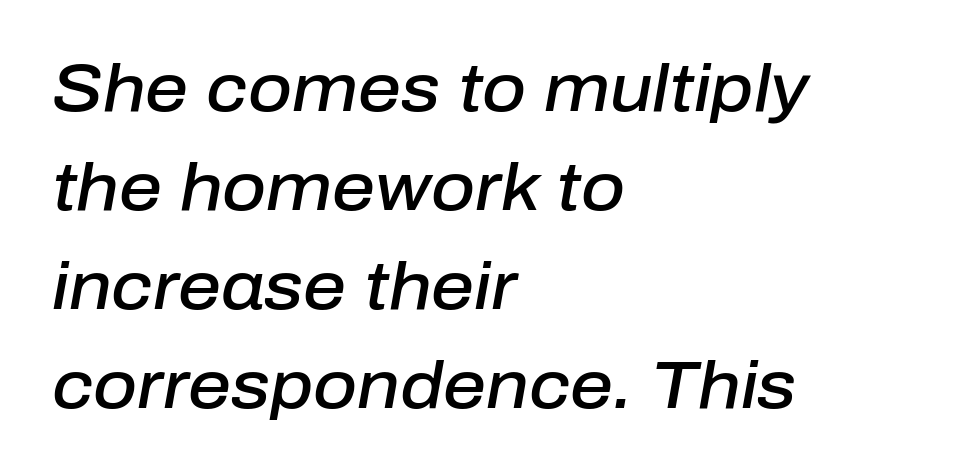
The image shows 67 px semibold type, italic (leaning right); set left-aligned, normal line spacing (1.48x), normal letter spacing, not underlined; low stroke contrast and a medium x-height.
